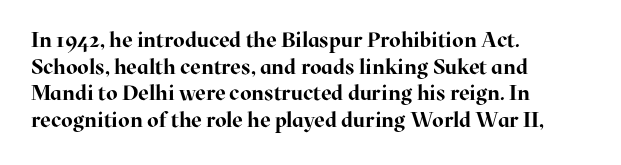
The image shows 21 px bold type, upright; set left-aligned, normal line spacing (1.27x), normal letter spacing, not underlined.
